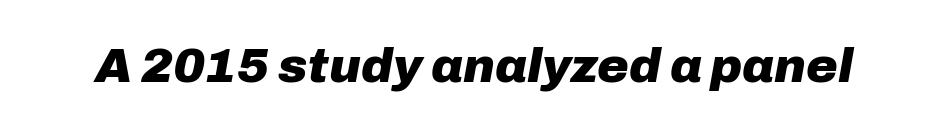
Quick note: underline off. Emphasis by weight is at full strength: bold. Do the characters align in a grid? No, the font is proportional. Nothing unusual about the tracking: characters are spaced as the font intends.
